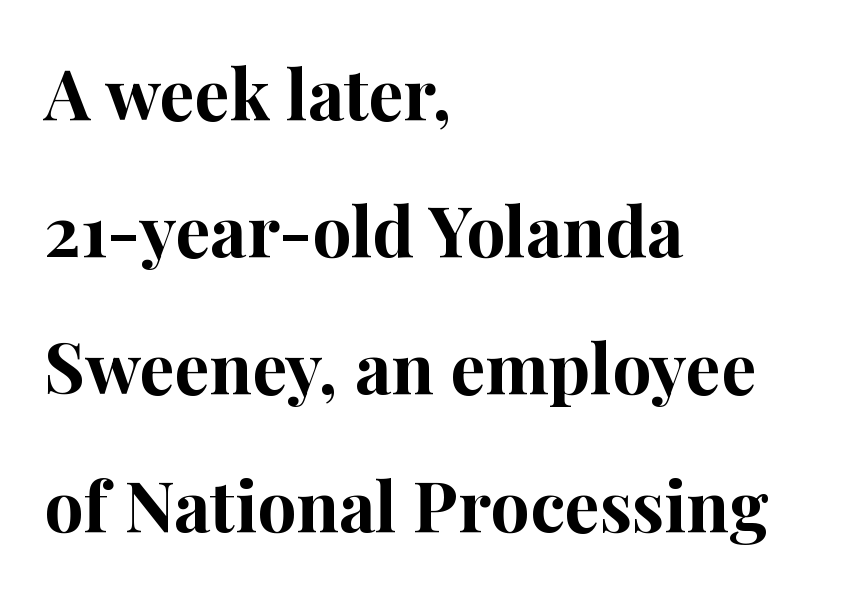
Do the characters align in a grid? No, the font is proportional. Thick stems and heavy bowls — unmistakably bold. Underline: absent. Stroke terminals: seriffed. The horizontal fit of the characters is conventional and even.
